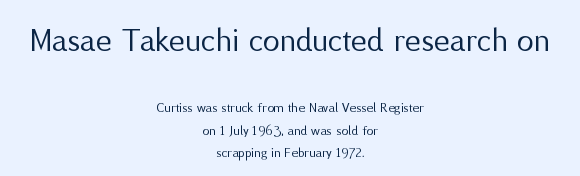
{"serif": "no", "italic": "no", "bold": "no", "weight": "regular", "width": "normal", "stroke_contrast": "medium", "x_height": "medium", "monospaced": "no", "underline": "no", "align": "center", "line_spacing": "normal", "line_spacing_ratio": 1.59, "letter_spacing": "normal", "letter_spacing_em": 0.0, "larger_block": "first", "size_ratio": 2.43, "glyph_px": 34}
